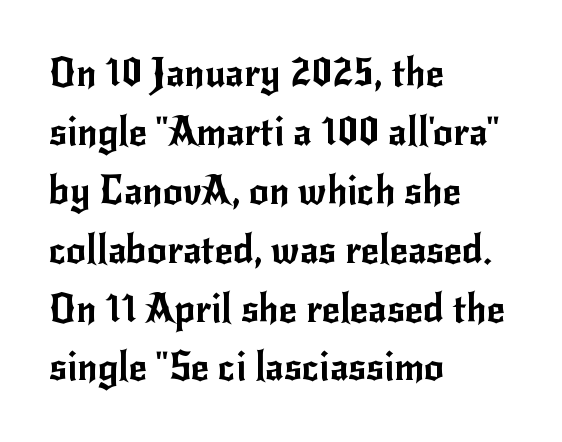
{"serif": "no", "italic": "no", "width": "normal", "stroke_contrast": "low", "x_height": "small", "monospaced": "no", "underline": "no", "align": "left", "line_spacing": "normal", "line_spacing_ratio": 1.51, "letter_spacing": "normal", "letter_spacing_em": 0.0, "glyph_px": 39}
